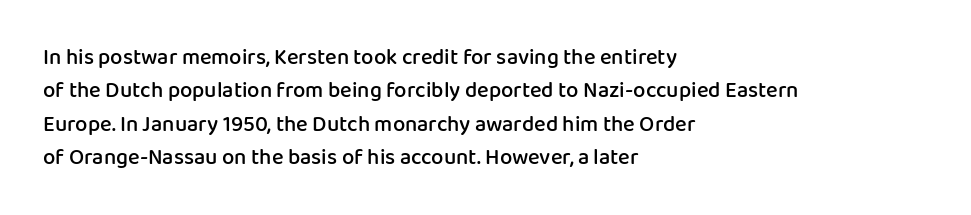
{"italic": "no", "bold": "semi", "underline": "no", "align": "left", "line_spacing": "normal", "line_spacing_ratio": 1.52, "letter_spacing": "normal", "letter_spacing_em": 0.0, "glyph_px": 22}
